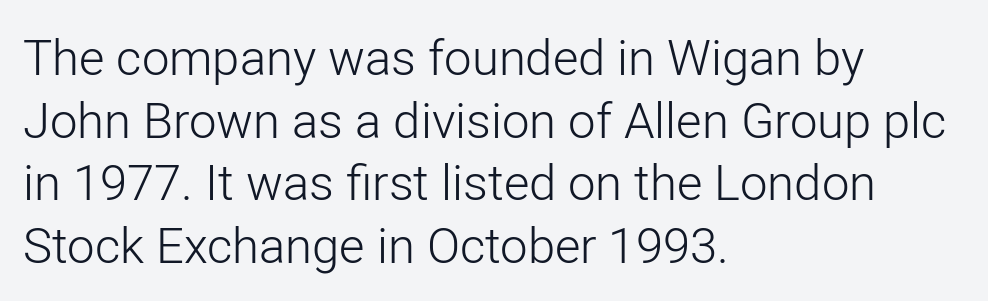
{"serif": "no", "italic": "no", "bold": "no", "weight": "light", "width": "normal", "stroke_contrast": "low", "x_height": "medium", "monospaced": "no", "underline": "no", "align": "left", "line_spacing": "normal", "line_spacing_ratio": 1.28, "letter_spacing": "normal", "letter_spacing_em": 0.0, "glyph_px": 49}
